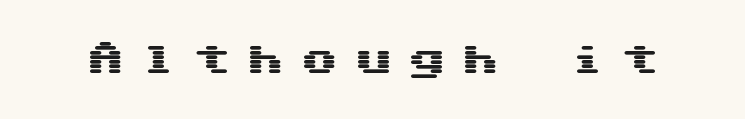
{"serif": "no", "italic": "no", "width": "wide", "stroke_contrast": "medium", "x_height": "medium", "underline": "no", "letter_spacing": "wide", "letter_spacing_em": 0.41, "glyph_px": 38}
